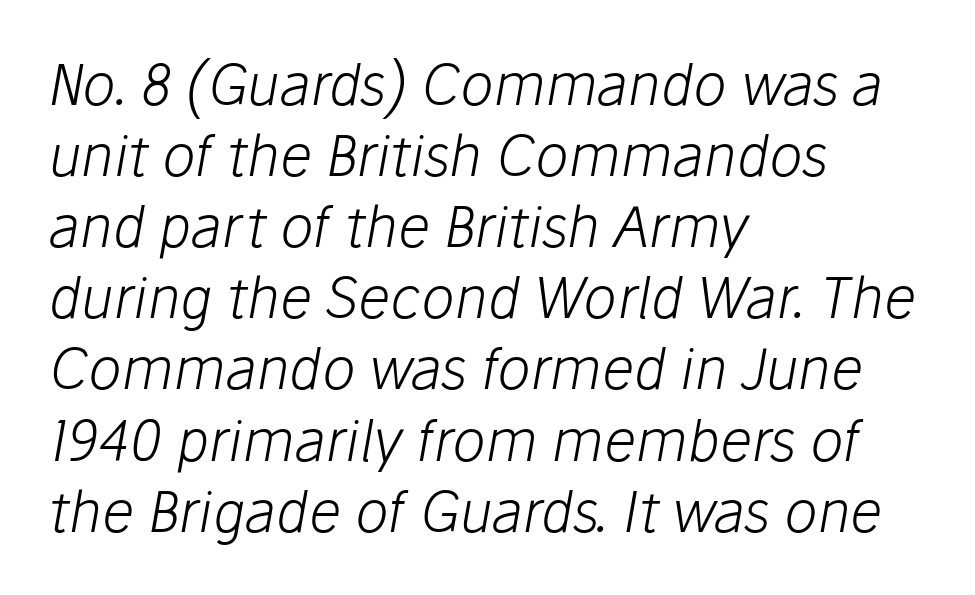
{"italic": "yes", "lean": "right", "slant_degrees": 10, "bold": "no", "weight": "light", "width": "normal", "stroke_contrast": "low", "x_height": "medium", "monospaced": "no", "underline": "no", "align": "left", "line_spacing": "normal", "line_spacing_ratio": 1.27, "letter_spacing": "normal", "letter_spacing_em": 0.0, "glyph_px": 56}
